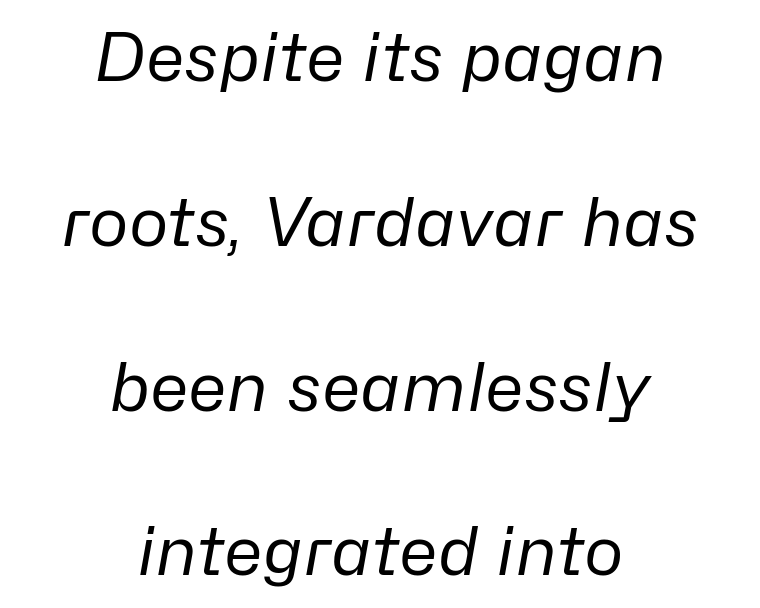
{"italic": "yes", "lean": "right", "slant_degrees": 10, "bold": "no", "weight": "regular", "width": "normal", "stroke_contrast": "low", "x_height": "medium", "monospaced": "no", "underline": "no", "align": "center", "line_spacing": "loose", "line_spacing_ratio": 2.46, "letter_spacing": "normal", "letter_spacing_em": 0.0, "glyph_px": 67}
